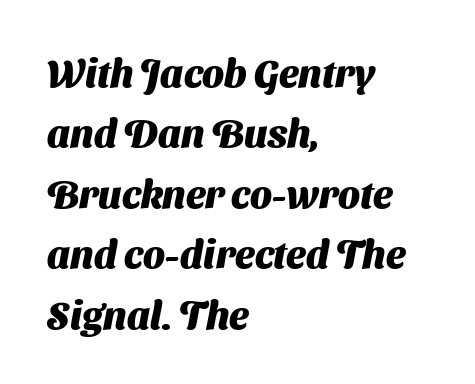
{"serif": "no", "bold": "yes", "weight": "heavy", "width": "normal", "stroke_contrast": "medium", "x_height": "medium", "monospaced": "no", "underline": "no", "align": "left", "line_spacing": "normal", "line_spacing_ratio": 1.55, "letter_spacing": "normal", "letter_spacing_em": 0.0, "glyph_px": 39}
